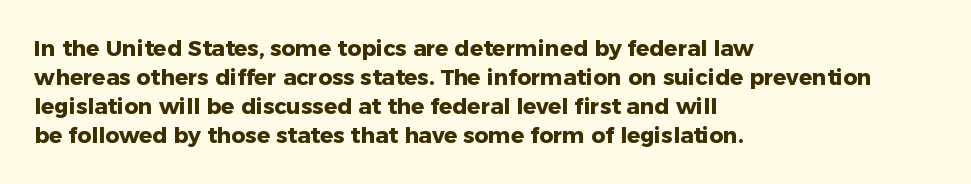
The image shows 22 px bold type, upright; set left-aligned, normal line spacing (1.32x), normal letter spacing, not underlined.
